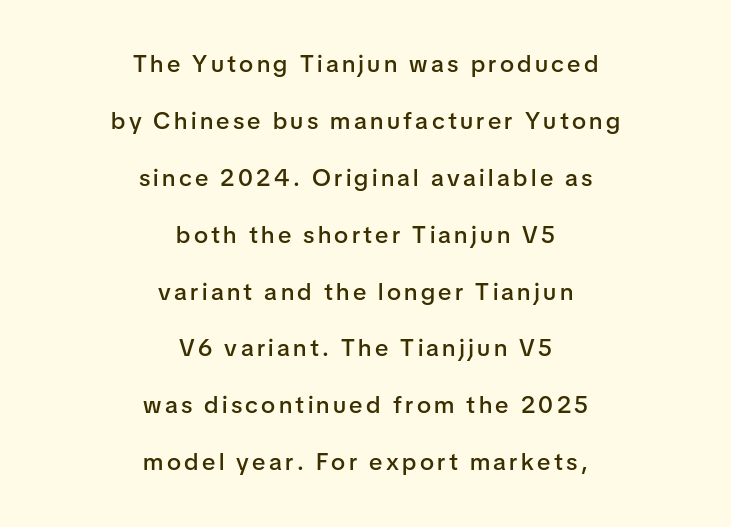
The image shows 24 px text type, upright; set centered, loose line spacing (2.37x), not underlined.
